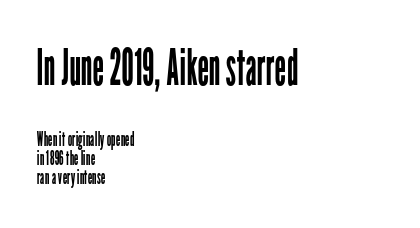
The typesetting does not lean heavy: it is not bold. The characters display no serif detailing; their extremities are plain. Is the block centered? No — it sits flush against the left margin. The horizontal fit of the characters is conventional and even. Glance below the letters and you will spot only blank space.
